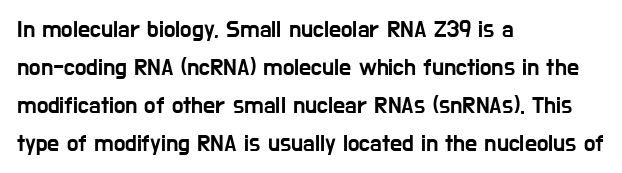
The specimen omits any rule beneath the text block's lines. Alignment: flush left. Italic? Not at all — the glyphs are vertical. The lines sit at an ordinary, default distance from one another. You could call the tracking neutral — neither tight nor loose.
